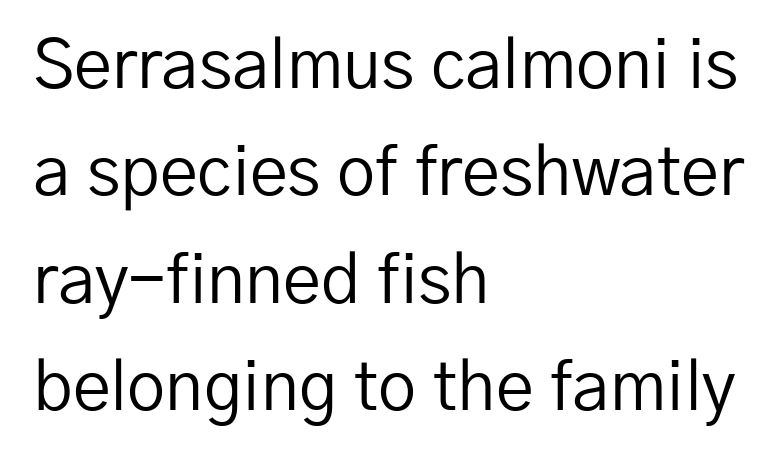
Nothing heavy about these letters — not bold at all. You could not count columns in this text — the font is proportionally spaced. The gaps between neighbouring characters are ordinary and unremarkable. All the whitespace from short lines collects on the right. The lettering holds an erect, upright posture throughout.
